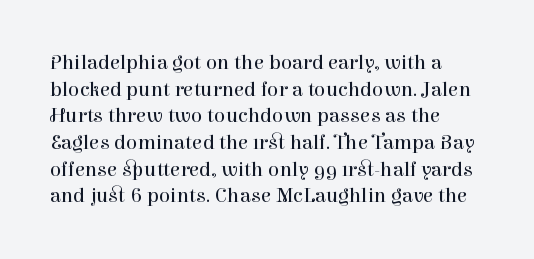
Q: Is the text bold? A: No.
Q: Is the text italic (slanted)? A: No, it is upright.
Q: Is the text underlined? A: No.
Q: How is the paragraph aligned? A: Left-aligned.
Q: Is the spacing between letters normal or unusually wide? A: Normal.
Q: Is the spacing between lines tight, normal or loose? A: Normal.
